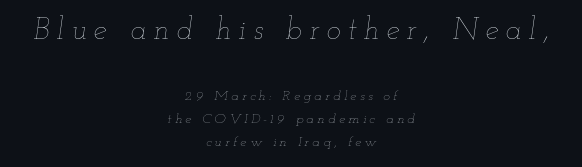
The image shows 30 px thin, wide type, italic (leaning right); set centered, normal line spacing (1.64x), unusually wide letter spacing (+0.24 em), not underlined; the first (top) block is 2.14x larger; low stroke contrast and a small x-height.
